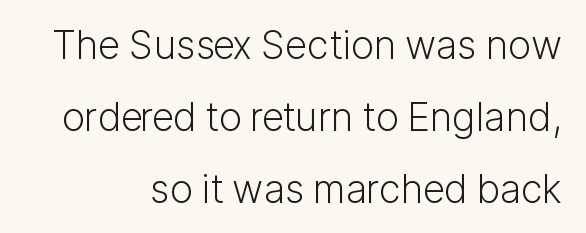
{"serif": "no", "italic": "no", "bold": "no", "weight": "light", "width": "normal", "stroke_contrast": "low", "x_height": "medium", "monospaced": "no", "underline": "no", "align": "right", "line_spacing_ratio": 1.85, "letter_spacing": "normal", "letter_spacing_em": 0.0, "glyph_px": 39}
